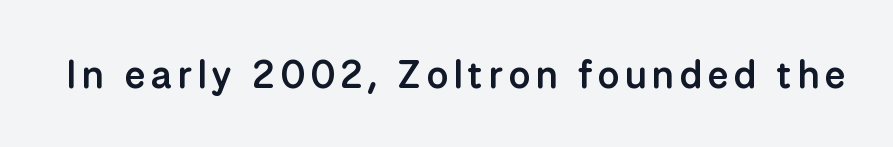
{"serif": "no", "italic": "no", "bold": "semi", "weight": "semibold", "width": "normal", "stroke_contrast": "low", "x_height": "medium", "monospaced": "no", "underline": "no", "glyph_px": 39}
